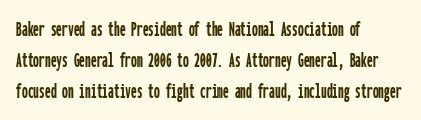
Q: Is the text italic (slanted)? A: No, it is upright.
Q: Is the text underlined? A: No.
Q: How is the paragraph aligned? A: Left-aligned.
Q: Is the spacing between letters normal or unusually wide? A: Normal.
Q: Is the spacing between lines tight, normal or loose? A: Normal.
